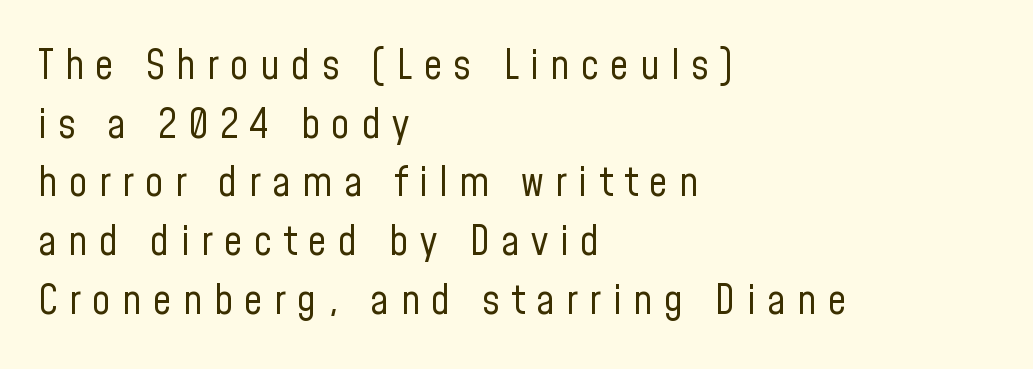
{"serif": "no", "italic": "no", "bold": "no", "weight": "regular", "width": "condensed", "stroke_contrast": "low", "x_height": "medium", "monospaced": "no", "underline": "no", "align": "left", "line_spacing": "normal", "line_spacing_ratio": 1.43, "letter_spacing": "wide", "letter_spacing_em": 0.28, "glyph_px": 41}
